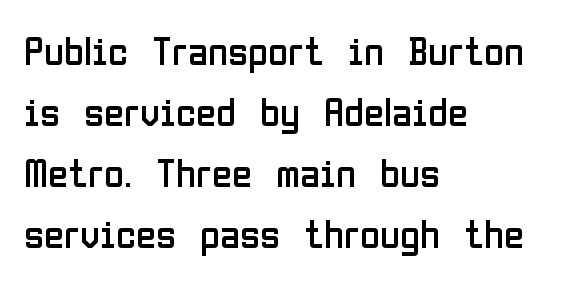
Q: Is the text bold? A: No.
Q: Is the text italic (slanted)? A: No, it is upright.
Q: Is the typeface a serif or a sans-serif typeface? A: Sans-serif.
Q: Is the text underlined? A: No.
Q: How is the paragraph aligned? A: Left-aligned.
Q: Is the spacing between letters normal or unusually wide? A: Normal.
Q: Is the spacing between lines tight, normal or loose? A: Normal.
Q: Width (condensed, normal, or wide)? A: Condensed.
Q: Stroke contrast? A: Low.
Q: x-height? A: Medium.
Q: Monospaced? A: No.
